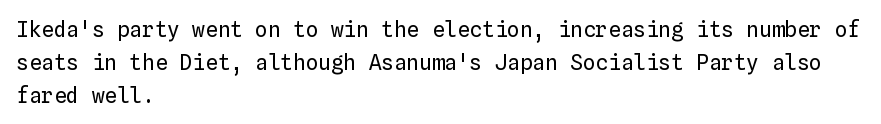
No italicization has been applied; the sample stays upright. This rendering features lettering with no underline. Summary of weight: not heavy and not bold. The typesetter chose a ragged-right arrangement here. The vertical gap from one line to the next is medium.
